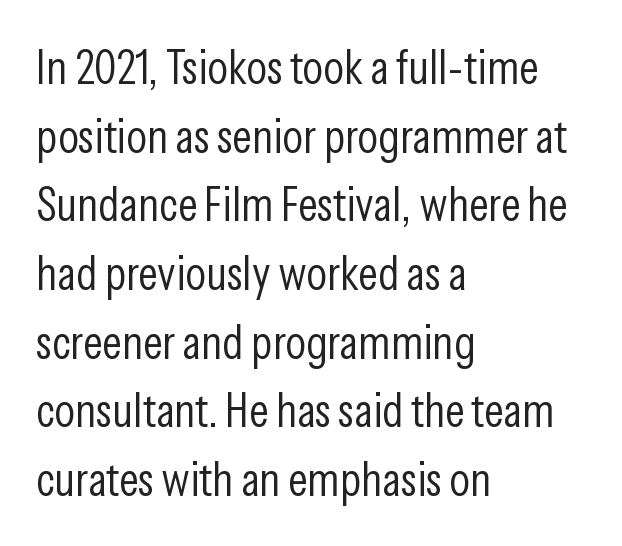
Counters stay open thanks to moderate or lighter strokes. Look at the bottom of the vertical strokes: they stop flat, with no serifs. This sample has the flowing, uneven cadence of proportional lettering. These lines keep a tight, regular rhythm from letter to letter. Characters remain perfectly vertical along every line. Regarding leading, the lines here are spaced in the standard way.
